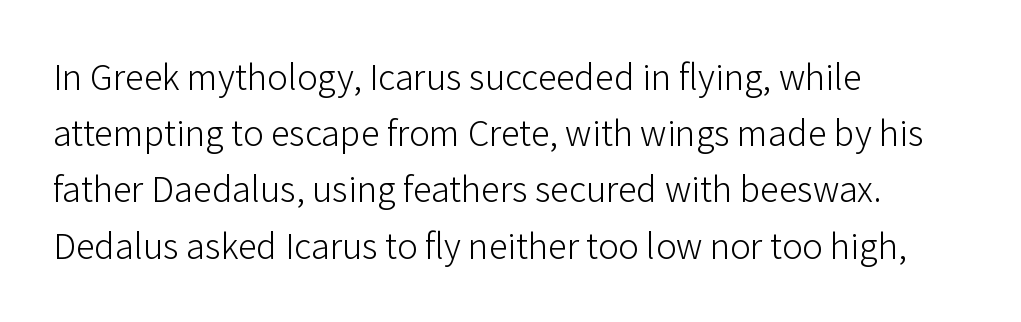
Q: Is the text bold? A: No.
Q: Is the text italic (slanted)? A: No, it is upright.
Q: Is the typeface a serif or a sans-serif typeface? A: Sans-serif.
Q: Is the text underlined? A: No.
Q: How is the paragraph aligned? A: Left-aligned.
Q: Is the spacing between letters normal or unusually wide? A: Normal.
Q: Is the spacing between lines tight, normal or loose? A: Normal.
Q: Width (condensed, normal, or wide)? A: Normal.
Q: Stroke contrast? A: Low.
Q: x-height? A: Medium.
Q: Monospaced? A: No.
